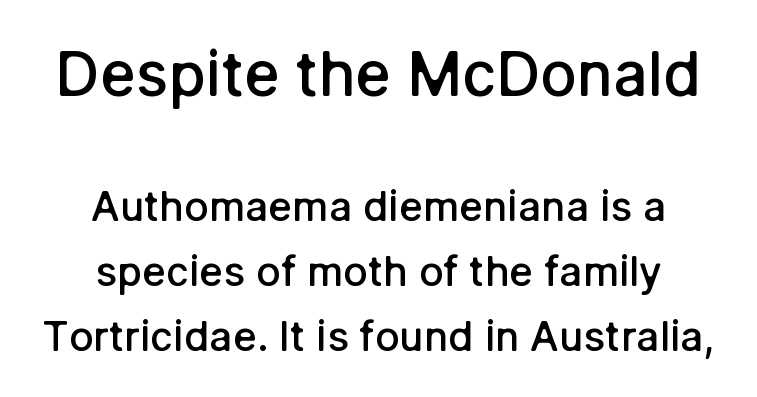
{"serif": "no", "italic": "no", "bold": "semi", "weight": "semibold", "width": "normal", "stroke_contrast": "low", "x_height": "medium", "monospaced": "no", "underline": "no", "align": "center", "line_spacing": "normal", "line_spacing_ratio": 1.58, "letter_spacing": "normal", "letter_spacing_em": 0.0, "larger_block": "first", "size_ratio": 1.49, "glyph_px": 61}
